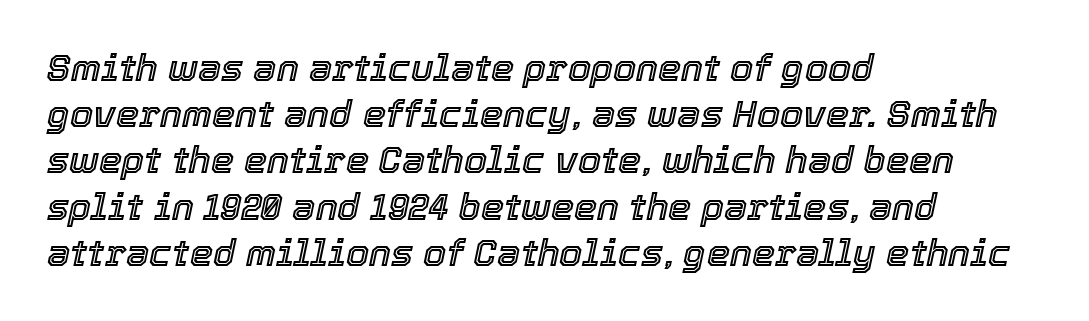
Q: Is the text italic (slanted)? A: Yes, it leans right by about 12 degrees.
Q: Is the text underlined? A: No.
Q: How is the paragraph aligned? A: Left-aligned.
Q: Is the spacing between letters normal or unusually wide? A: Normal.
Q: Is the spacing between lines tight, normal or loose? A: Normal.
Q: Width (condensed, normal, or wide)? A: Normal.
Q: x-height? A: Medium.
Q: Monospaced? A: No.
